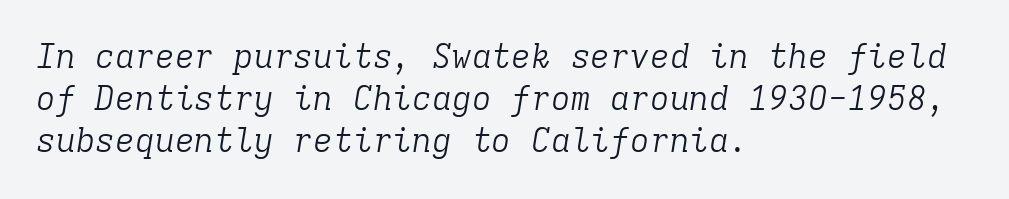
The image shows 33 px light serif type, italic (leaning right), monospaced; set left-aligned, normal line spacing (1.28x), normal letter spacing, not underlined; low stroke contrast and a medium x-height.
